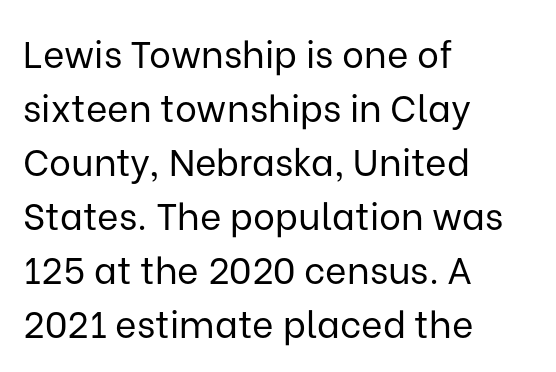
{"serif": "no", "italic": "no", "bold": "no", "weight": "regular", "width": "normal", "stroke_contrast": "low", "x_height": "medium", "monospaced": "no", "underline": "no", "align": "left", "line_spacing": "normal", "line_spacing_ratio": 1.46, "letter_spacing": "normal", "letter_spacing_em": 0.0, "glyph_px": 37}
